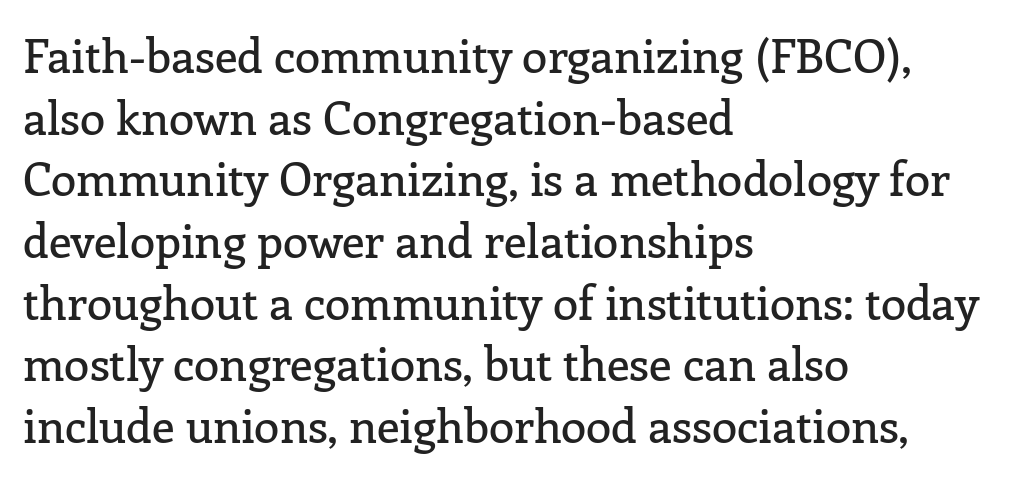
Leading: standard. The string is rendered with underlining switched off. These lines keep a tight, regular rhythm from letter to letter. The rendering shows small feet on the letterforms — a serif design. The passage shown is typed in a proportional face where columns would drift. The paragraph has a hard left edge and a soft right edge.
